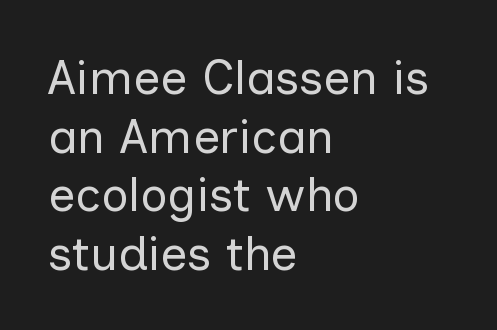
Q: Is the text bold? A: No.
Q: Is the text italic (slanted)? A: No, it is upright.
Q: Is the typeface a serif or a sans-serif typeface? A: Sans-serif.
Q: Is the text underlined? A: No.
Q: How is the paragraph aligned? A: Left-aligned.
Q: Is the spacing between letters normal or unusually wide? A: Normal.
Q: Width (condensed, normal, or wide)? A: Normal.
Q: Stroke contrast? A: Low.
Q: x-height? A: Medium.
Q: Monospaced? A: No.
